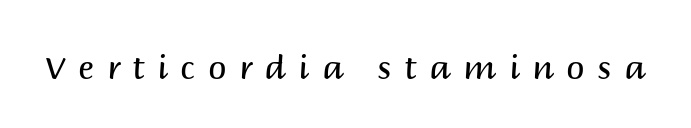
{"serif": "no", "bold": "no", "weight": "regular", "width": "normal", "stroke_contrast": "medium", "x_height": "large", "monospaced": "no", "underline": "no", "letter_spacing": "wide", "letter_spacing_em": 0.38, "glyph_px": 33}
